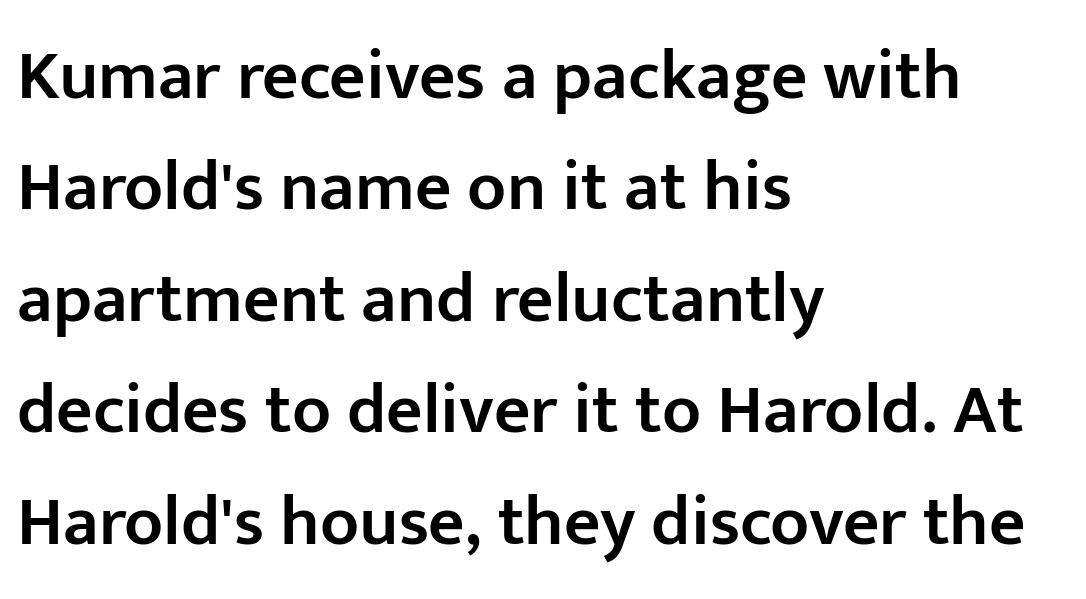
Q: Is the text bold? A: Semi-bold.
Q: Is the text italic (slanted)? A: No, it is upright.
Q: Is the typeface a serif or a sans-serif typeface? A: Sans-serif.
Q: Is the text underlined? A: No.
Q: How is the paragraph aligned? A: Left-aligned.
Q: Is the spacing between letters normal or unusually wide? A: Normal.
Q: Is the spacing between lines tight, normal or loose? A: Normal.
Q: Width (condensed, normal, or wide)? A: Normal.
Q: Stroke contrast? A: Low.
Q: x-height? A: Medium.
Q: Monospaced? A: No.
